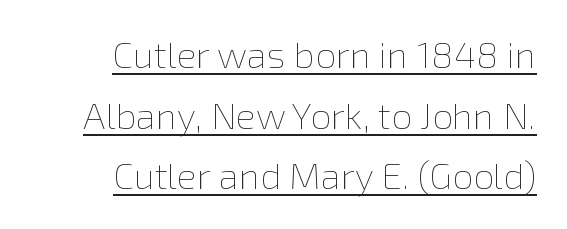
Q: Is the text bold? A: No.
Q: Is the text italic (slanted)? A: No, it is upright.
Q: Is the text underlined? A: Yes.
Q: How is the paragraph aligned? A: Right-aligned.
Q: Is the spacing between letters normal or unusually wide? A: Normal.
Q: Is the spacing between lines tight, normal or loose? A: Normal.
Q: Width (condensed, normal, or wide)? A: Normal.
Q: x-height? A: Medium.
Q: Monospaced? A: No.
